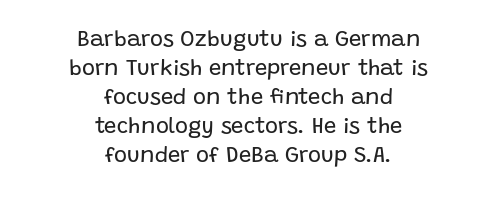
The image shows 22 px text type, upright; set centered, normal line spacing (1.32x), normal letter spacing, not underlined.
